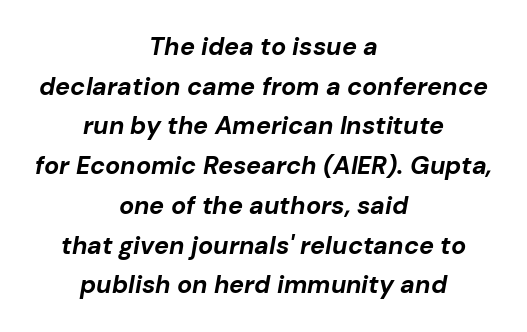
{"italic": "yes", "lean": "right", "slant_degrees": 10, "bold": "yes", "underline": "no", "align": "center", "line_spacing": "normal", "line_spacing_ratio": 1.59, "letter_spacing": "normal", "letter_spacing_em": 0.0, "glyph_px": 25}
